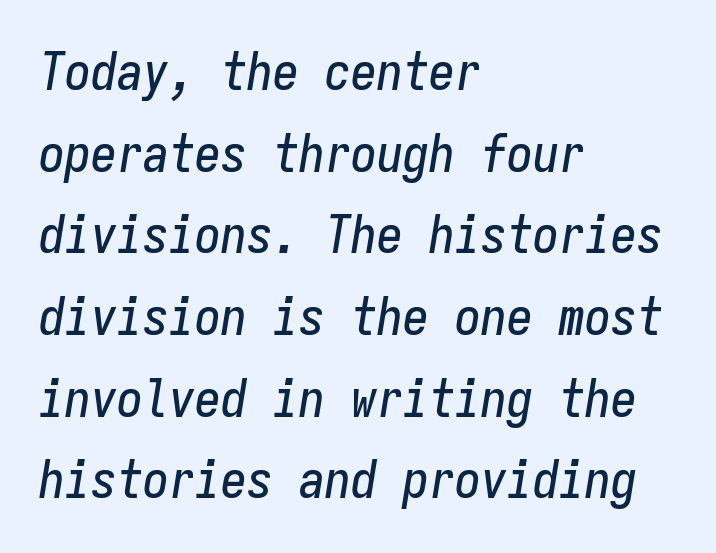
Q: Is the text italic (slanted)? A: Yes, it leans right by about 9 degrees.
Q: Is the text underlined? A: No.
Q: How is the paragraph aligned? A: Left-aligned.
Q: Is the spacing between letters normal or unusually wide? A: Normal.
Q: Is the spacing between lines tight, normal or loose? A: Normal.
Q: Width (condensed, normal, or wide)? A: Condensed.
Q: Stroke contrast? A: Low.
Q: x-height? A: Medium.
Q: Monospaced? A: Yes.
